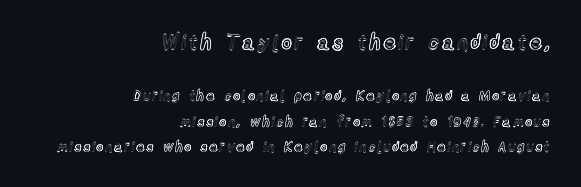
The designer gave the opening block more size than the closing block. Casual observation: everything's shoved over to the right. The zone under the glyphs is completely vacant.
